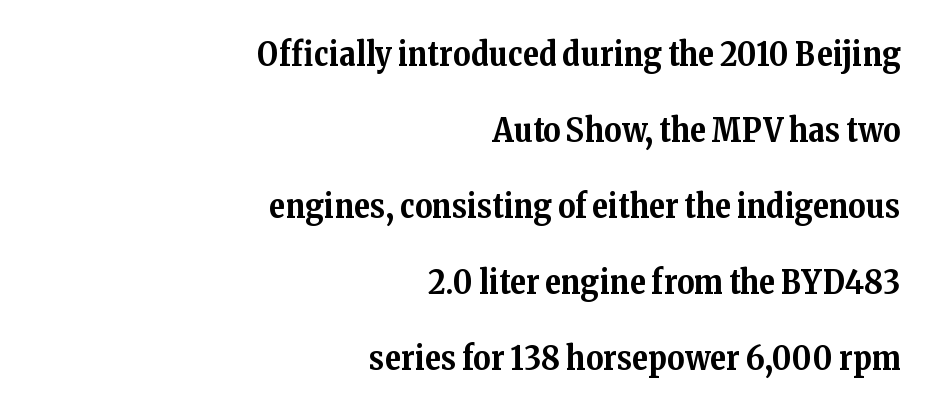
Look at the bottom of the vertical strokes: they flare into serifs here. Visually the block forms a straight wall on the right and a jagged coastline on the left. Summary of vertical rhythm: relaxed, with wide interline spacing. Tracking value appears to be zero — textbook default spacing. A roman cut, with each character standing at attention. Each glyph is drawn with heavy, bold strokes.
